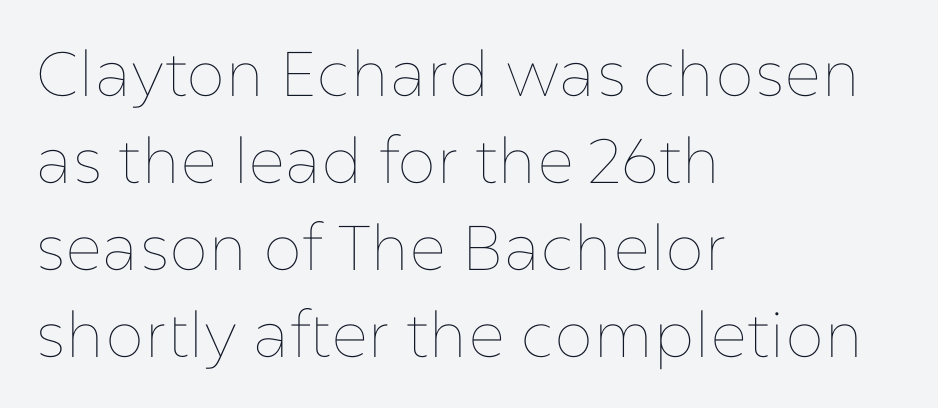
Bare-footed words on every line. Unbolded letterforms with no extra heft. Standard letterfit; no display-style spreading of the glyphs. Vertical spacing — default. Line starts are locked; line ends wander. Style check: upright.
